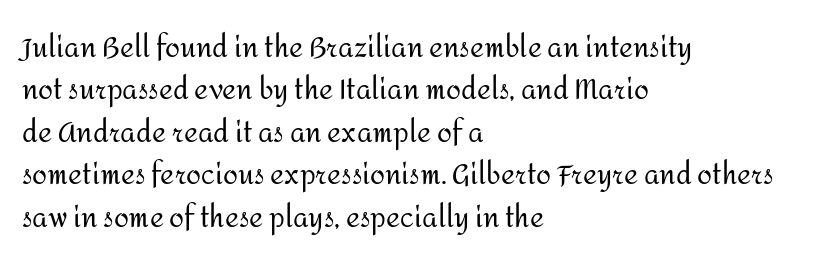
The image shows 27 px text type, upright; set left-aligned, normal line spacing (1.57x), normal letter spacing, not underlined.
